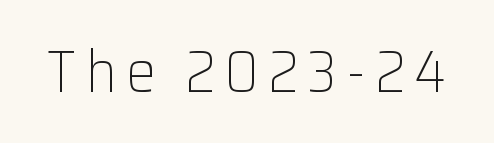
Q: Is the text bold? A: No.
Q: Is the text italic (slanted)? A: No, it is upright.
Q: Is the typeface a serif or a sans-serif typeface? A: Sans-serif.
Q: Is the text underlined? A: No.
Q: Width (condensed, normal, or wide)? A: Normal.
Q: Stroke contrast? A: Low.
Q: x-height? A: Medium.
Q: Monospaced? A: No.
